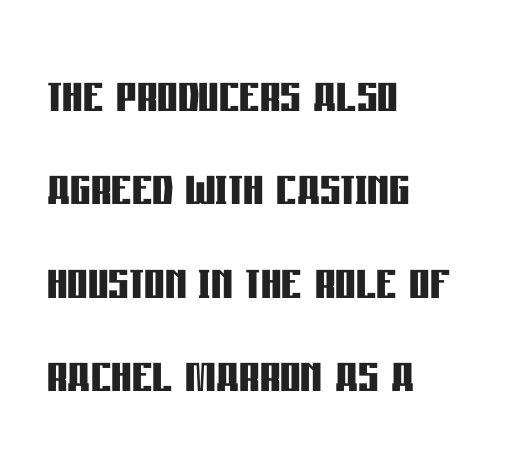
A typesetter would call this proportional, since set widths differ per character. The specimen reads as upright at a glance. A clean baseline with only descenders dipping below it. How would I describe the line gaps? Plain and ordinary.
